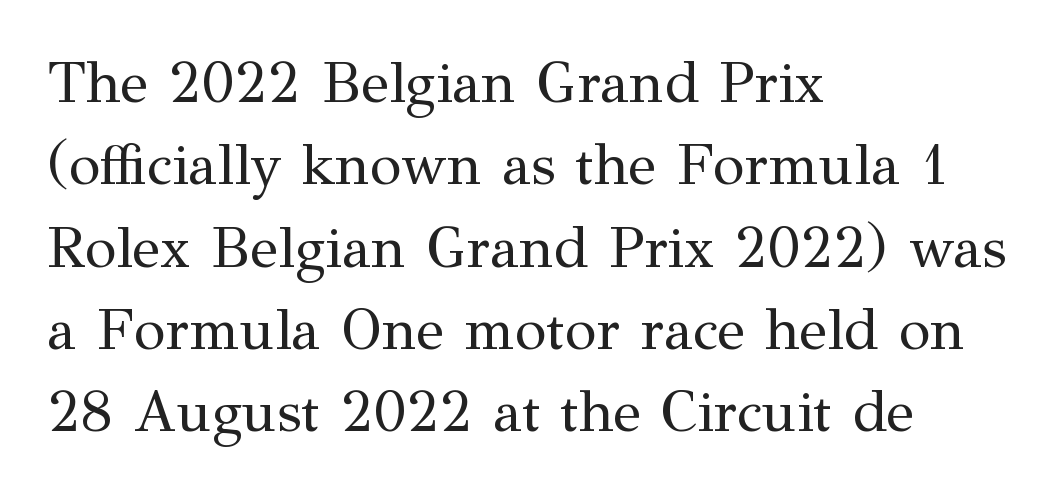
Q: Is the text bold? A: No.
Q: Is the text italic (slanted)? A: No, it is upright.
Q: Is the typeface a serif or a sans-serif typeface? A: Serif.
Q: Is the text underlined? A: No.
Q: How is the paragraph aligned? A: Left-aligned.
Q: Is the spacing between letters normal or unusually wide? A: Normal.
Q: Is the spacing between lines tight, normal or loose? A: Normal.
Q: Width (condensed, normal, or wide)? A: Normal.
Q: Stroke contrast? A: Medium.
Q: x-height? A: Medium.
Q: Monospaced? A: No.
